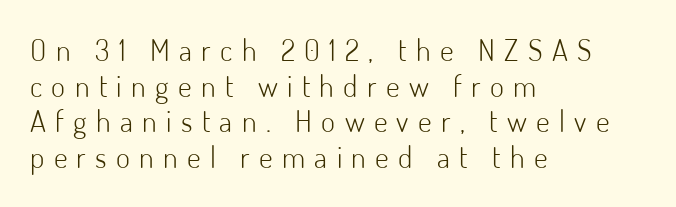
The zone under the glyphs is completely vacant. Stems and bowls with no extra thickness — not bold. The typography opts for an upright posture over an oblique one. The letterforms stand isolated, each surrounded by extra space.
